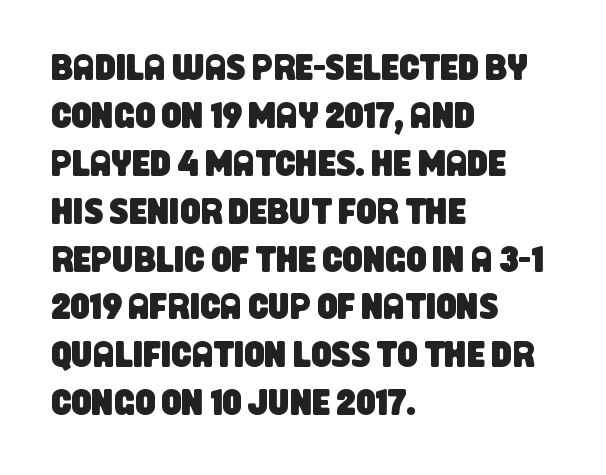
The image shows 36 px condensed sans-serif type; set left-aligned, normal line spacing (1.33x), normal letter spacing, not underlined; low stroke contrast and a large x-height.
